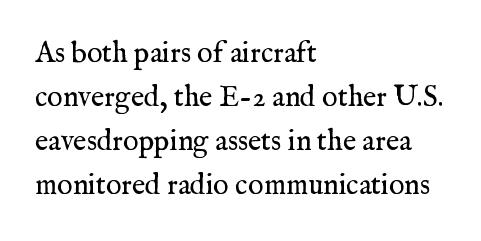
Designer's note — italics off, roman on. Regarding serifs, this sample has them. Inter-character spacing is left at the font's built-in metrics. These lines sit exactly where default settings would place them. Proportional: the letters do not fall into vertical columns. Heft: none added — not bold.
